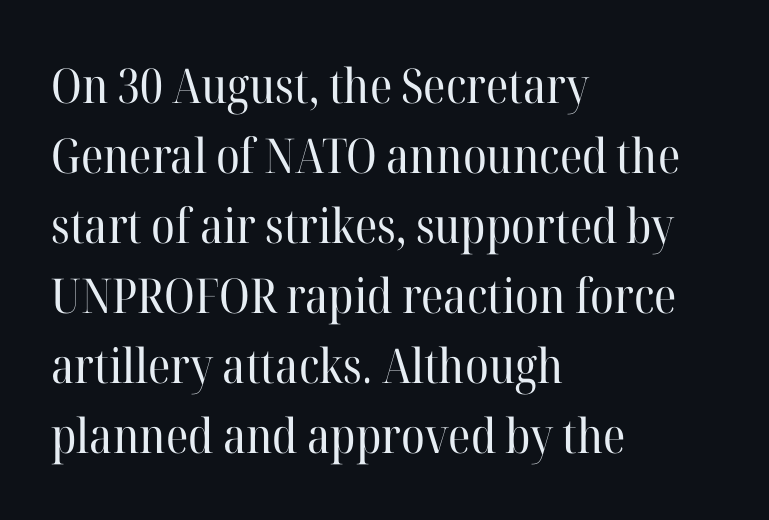
Q: Is the text bold? A: No.
Q: Is the text italic (slanted)? A: No, it is upright.
Q: Is the typeface a serif or a sans-serif typeface? A: Serif.
Q: Is the text underlined? A: No.
Q: How is the paragraph aligned? A: Left-aligned.
Q: Is the spacing between letters normal or unusually wide? A: Normal.
Q: Is the spacing between lines tight, normal or loose? A: Normal.
Q: Width (condensed, normal, or wide)? A: Normal.
Q: Stroke contrast? A: High.
Q: x-height? A: Medium.
Q: Monospaced? A: No.
